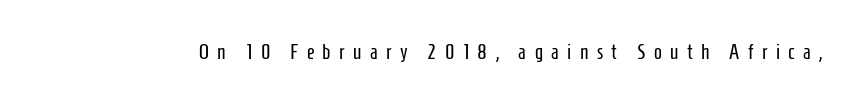
No heavy texture on the line: the type isn't bold. Bare-footed words on every line. The letters are spread apart with noticeably loose tracking. You can tell it's not italic because the verticals are truly vertical.
